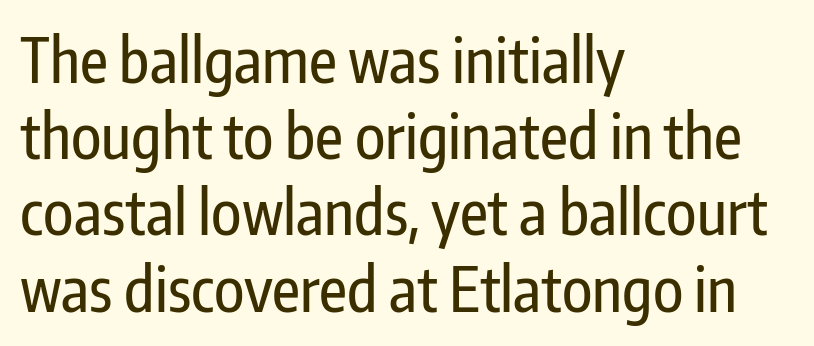
The image shows 61 px condensed sans-serif type, upright; set left-aligned, normal line spacing (1.25x), normal letter spacing, not underlined; low stroke contrast and a medium x-height.
